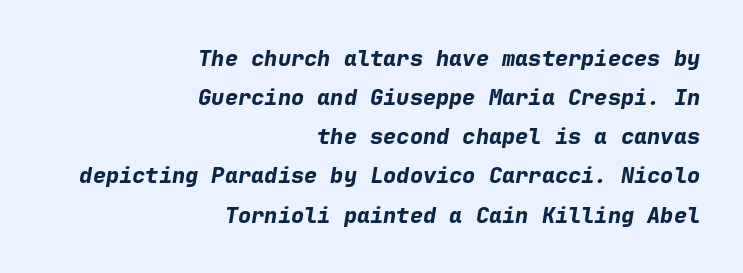
Q: Is the text bold? A: Yes.
Q: Is the text italic (slanted)? A: Yes, it leans right by about 9 degrees.
Q: Is the text underlined? A: No.
Q: How is the paragraph aligned? A: Right-aligned.
Q: Is the spacing between letters normal or unusually wide? A: Normal.
